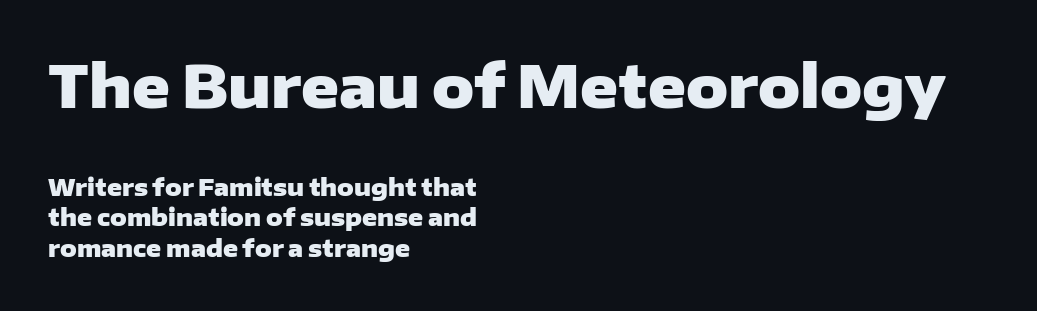
This sample uses an upright cut, with every glyph sitting square on the baseline. Notice how thick the strokes are: this is what a full bold looks like. Rows of type keep a routine distance in the vertical direction. Letters rest on an invisible, unmarked baseline. Inter-character spacing is left at the font's built-in metrics. Between these two stacked blocks, the higher one wins on size.
